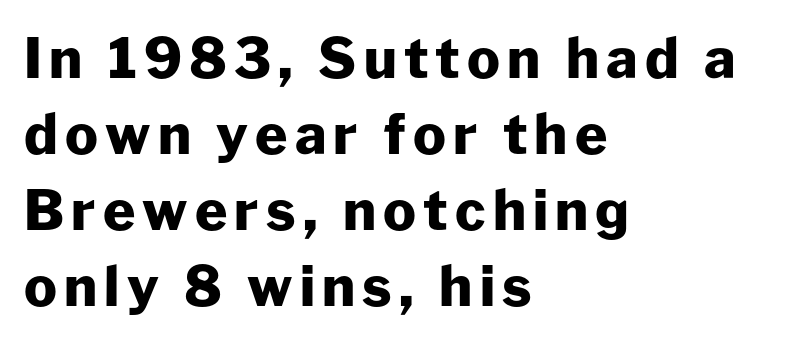
The image shows 55 px heavy sans-serif type, upright; set left-aligned, normal line spacing (1.38x), not underlined; low stroke contrast and a medium x-height.
